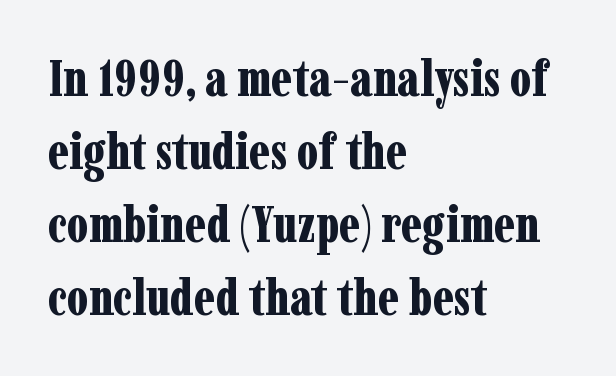
Does the copy run flush right? No — it runs flush left. The rendering uses natural spacing where letterforms have individual widths. Words appear dense and cohesive because spacing is normal. Quick note: not italic, upright.
